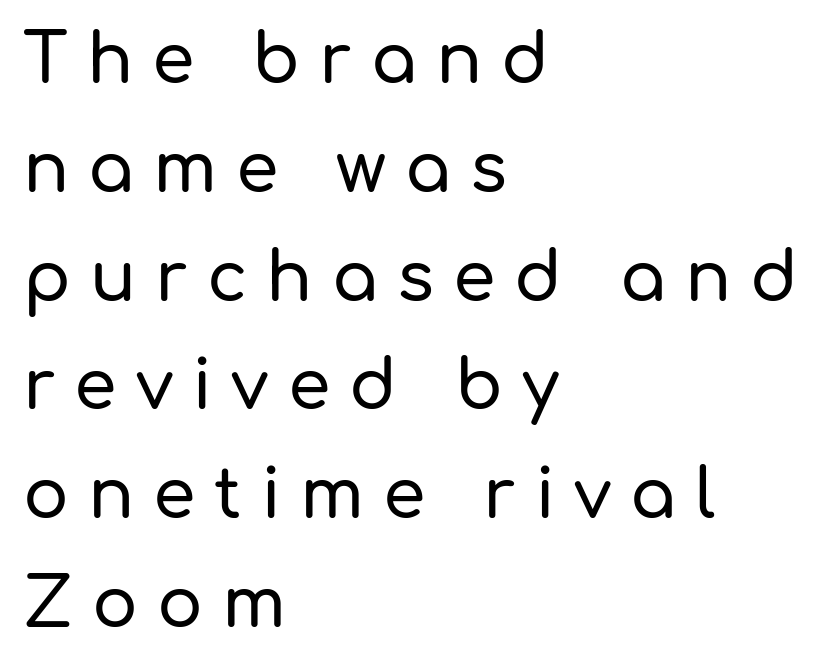
Q: Is the text italic (slanted)? A: No, it is upright.
Q: Is the typeface a serif or a sans-serif typeface? A: Sans-serif.
Q: Is the text underlined? A: No.
Q: How is the paragraph aligned? A: Left-aligned.
Q: Is the spacing between letters normal or unusually wide? A: Unusually wide.
Q: Is the spacing between lines tight, normal or loose? A: Normal.
Q: Width (condensed, normal, or wide)? A: Normal.
Q: Stroke contrast? A: Low.
Q: x-height? A: Medium.
Q: Monospaced? A: No.
